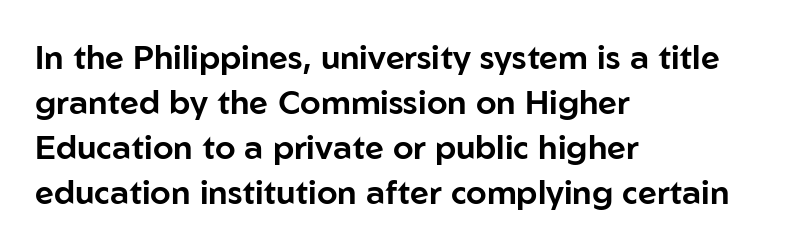
{"serif": "no", "italic": "no", "width": "normal", "stroke_contrast": "low", "x_height": "medium", "monospaced": "no", "underline": "no", "align": "left", "line_spacing": "normal", "line_spacing_ratio": 1.36, "letter_spacing": "normal", "letter_spacing_em": 0.0, "glyph_px": 33}
